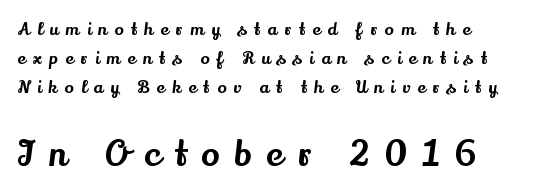
Q: Is the text italic (slanted)? A: Yes.
Q: Is the typeface a serif or a sans-serif typeface? A: Serif.
Q: Is the text underlined? A: No.
Q: How is the paragraph aligned? A: Left-aligned.
Q: Is the spacing between letters normal or unusually wide? A: Unusually wide.
Q: Is the spacing between lines tight, normal or loose? A: Normal.
Q: Which block of text is set in a larger size, the first (top) or the second (bottom)? A: The second (bottom) one.
Q: Width (condensed, normal, or wide)? A: Normal.
Q: Stroke contrast? A: Medium.
Q: x-height? A: Small.
Q: Monospaced? A: No.
